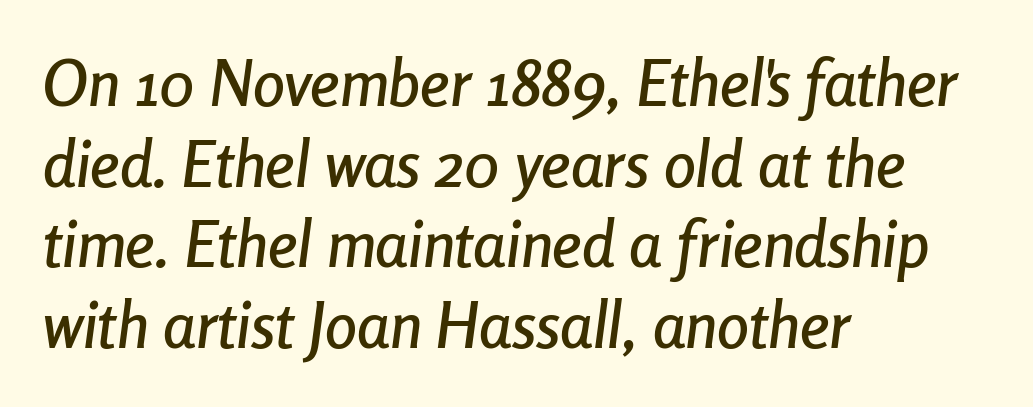
Q: Is the text italic (slanted)? A: Yes, it leans right by about 8 degrees.
Q: Is the text underlined? A: No.
Q: How is the paragraph aligned? A: Left-aligned.
Q: Is the spacing between letters normal or unusually wide? A: Normal.
Q: Is the spacing between lines tight, normal or loose? A: Normal.
Q: Width (condensed, normal, or wide)? A: Condensed.
Q: Stroke contrast? A: Low.
Q: x-height? A: Medium.
Q: Monospaced? A: No.
